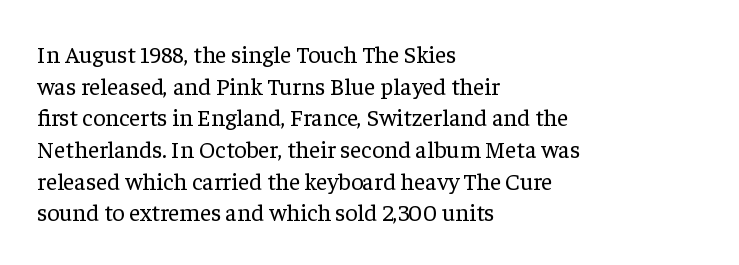
{"italic": "no", "bold": "no", "underline": "no", "align": "left", "line_spacing": "normal", "line_spacing_ratio": 1.32, "letter_spacing": "normal", "letter_spacing_em": 0.0, "glyph_px": 24}
